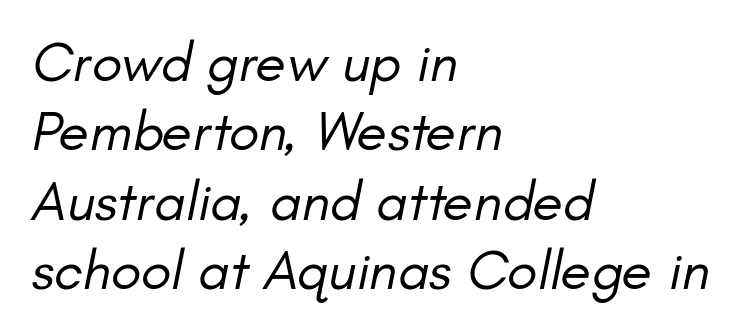
The image shows 56 px regular-weight type, italic (leaning right); set left-aligned, line spacing 1.24x, normal letter spacing, not underlined; low stroke contrast and a small x-height.
